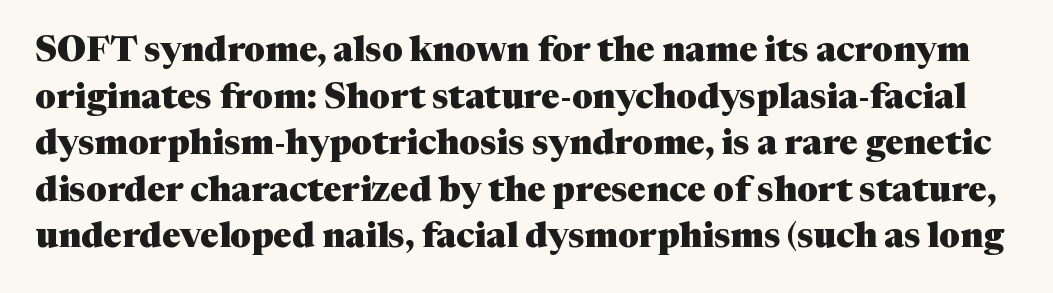
The image shows 35 px heavy serif type, upright; set normal line spacing (1.33x), normal letter spacing, not underlined; medium stroke contrast and a medium x-height.
